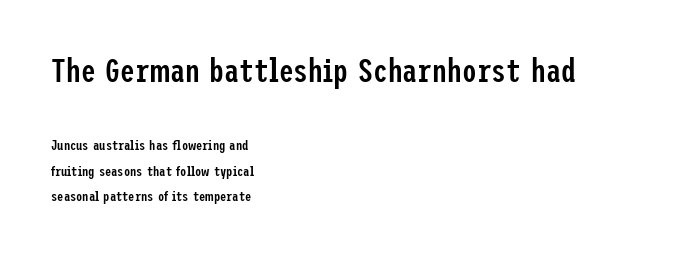
Q: Is the text bold? A: Semi-bold.
Q: Is the text italic (slanted)? A: No, it is upright.
Q: Is the typeface a serif or a sans-serif typeface? A: Sans-serif.
Q: Is the text underlined? A: No.
Q: How is the paragraph aligned? A: Left-aligned.
Q: Is the spacing between letters normal or unusually wide? A: Normal.
Q: Which block of text is set in a larger size, the first (top) or the second (bottom)? A: The first (top) one.
Q: Width (condensed, normal, or wide)? A: Condensed.
Q: Stroke contrast? A: Low.
Q: x-height? A: Medium.
